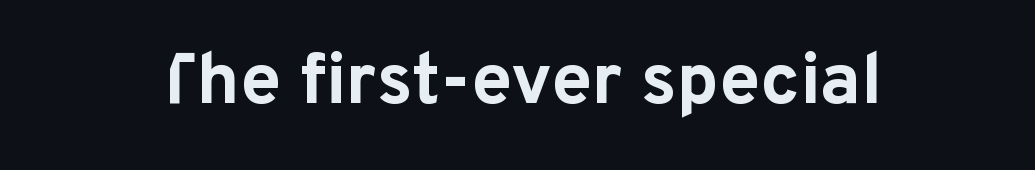
Q: Is the text bold? A: Yes.
Q: Is the text italic (slanted)? A: No, it is upright.
Q: Is the typeface a serif or a sans-serif typeface? A: Sans-serif.
Q: Is the text underlined? A: No.
Q: Is the spacing between letters normal or unusually wide? A: Normal.
Q: Width (condensed, normal, or wide)? A: Normal.
Q: Stroke contrast? A: Low.
Q: x-height? A: Medium.
Q: Monospaced? A: No.
